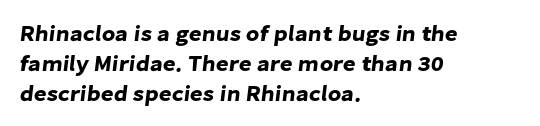
The image shows 22 px text type; set left-aligned, normal line spacing (1.36x), normal letter spacing, not underlined.
